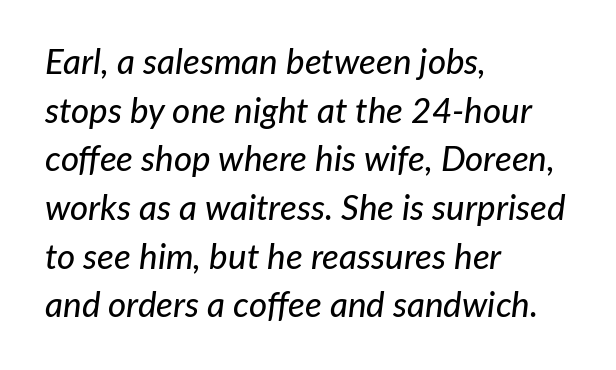
Q: Is the text italic (slanted)? A: Yes, it leans right by about 7 degrees.
Q: Is the text underlined? A: No.
Q: How is the paragraph aligned? A: Left-aligned.
Q: Is the spacing between letters normal or unusually wide? A: Normal.
Q: Is the spacing between lines tight, normal or loose? A: Normal.
Q: Width (condensed, normal, or wide)? A: Normal.
Q: Stroke contrast? A: Low.
Q: x-height? A: Medium.
Q: Monospaced? A: No.
